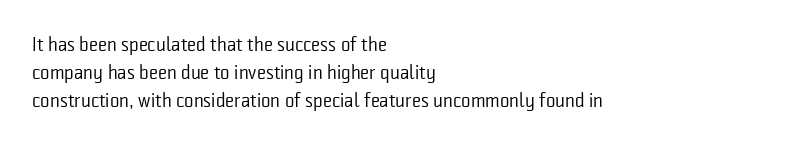
The image shows 20 px text type, upright; set left-aligned, normal line spacing (1.39x), normal letter spacing, not underlined.
